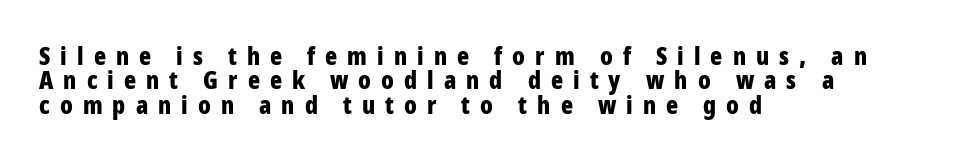
Each line starts at the same left margin while the right side varies. Unlike italic type, these characters show no tilt at all. This sample trades vertical openness for compactness between lines. Strokes here are thick enough to call this a true bold.
